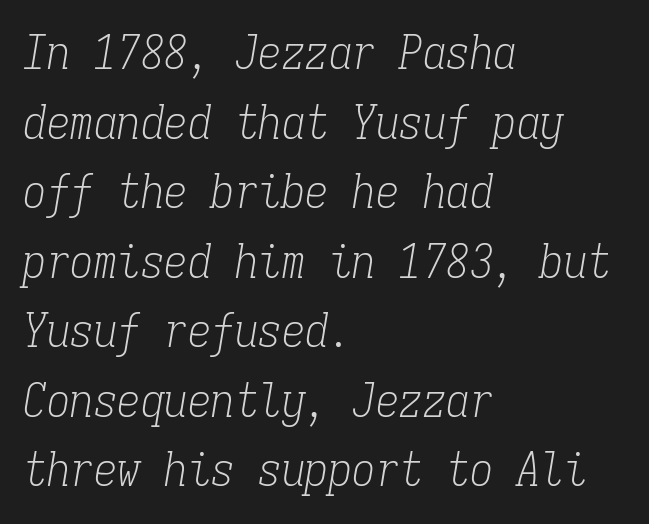
Q: Is the text bold? A: No.
Q: Is the text italic (slanted)? A: Yes, it leans right by about 9 degrees.
Q: Is the typeface a serif or a sans-serif typeface? A: Serif.
Q: Is the text underlined? A: No.
Q: How is the paragraph aligned? A: Left-aligned.
Q: Is the spacing between letters normal or unusually wide? A: Normal.
Q: Is the spacing between lines tight, normal or loose? A: Normal.
Q: Width (condensed, normal, or wide)? A: Condensed.
Q: Stroke contrast? A: Low.
Q: x-height? A: Medium.
Q: Monospaced? A: Yes.
